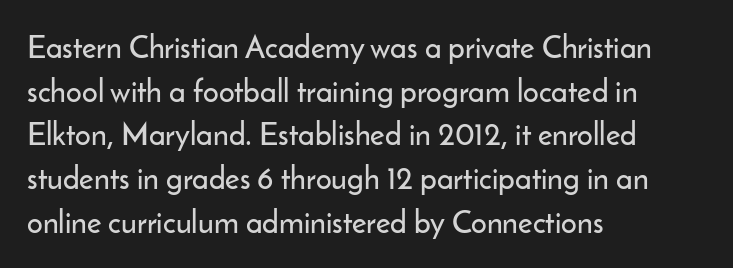
{"serif": "no", "italic": "no", "width": "normal", "stroke_contrast": "low", "x_height": "small", "monospaced": "no", "underline": "no", "align": "left", "line_spacing": "normal", "line_spacing_ratio": 1.41, "letter_spacing": "normal", "letter_spacing_em": 0.0, "glyph_px": 31}
